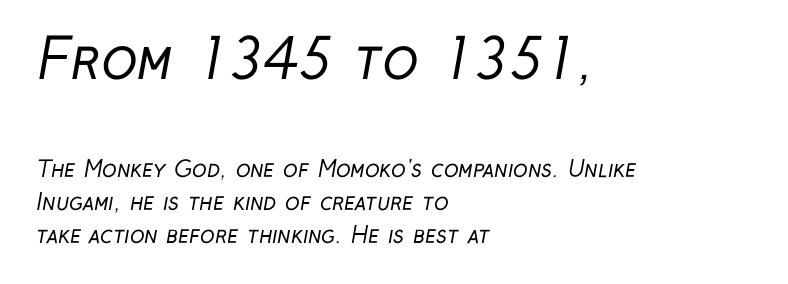
{"serif": "no", "bold": "no", "weight": "regular", "width": "condensed", "stroke_contrast": "low", "x_height": "medium", "monospaced": "no", "underline": "no", "align": "left", "line_spacing": "normal", "line_spacing_ratio": 1.5, "letter_spacing": "normal", "letter_spacing_em": 0.0, "larger_block": "first", "size_ratio": 2.45, "glyph_px": 54}
